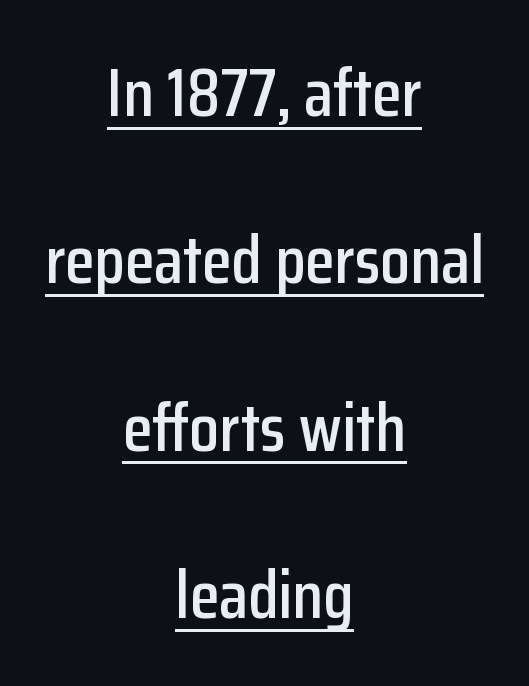
Q: Is the text italic (slanted)? A: No, it is upright.
Q: Is the typeface a serif or a sans-serif typeface? A: Sans-serif.
Q: Is the text underlined? A: Yes.
Q: How is the paragraph aligned? A: Centered.
Q: Is the spacing between letters normal or unusually wide? A: Normal.
Q: Is the spacing between lines tight, normal or loose? A: Loose.
Q: Width (condensed, normal, or wide)? A: Condensed.
Q: Stroke contrast? A: Low.
Q: x-height? A: Medium.
Q: Monospaced? A: No.
